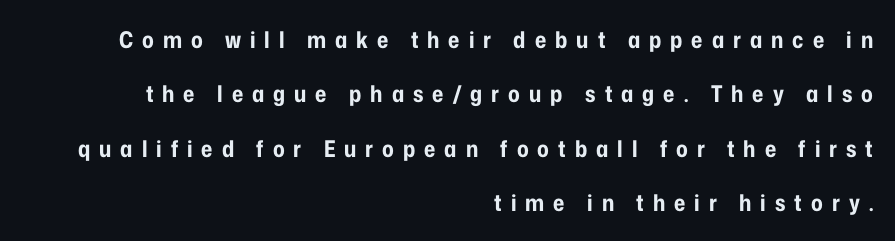
{"italic": "no", "bold": "yes", "underline": "no", "align": "right", "line_spacing": "loose", "line_spacing_ratio": 2.36, "letter_spacing": "wide", "letter_spacing_em": 0.39, "glyph_px": 23}
